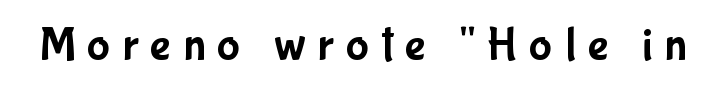
The image shows 49 px condensed sans-serif type, upright; set unusually wide letter spacing (+0.24 em), not underlined; low stroke contrast and a medium x-height.
